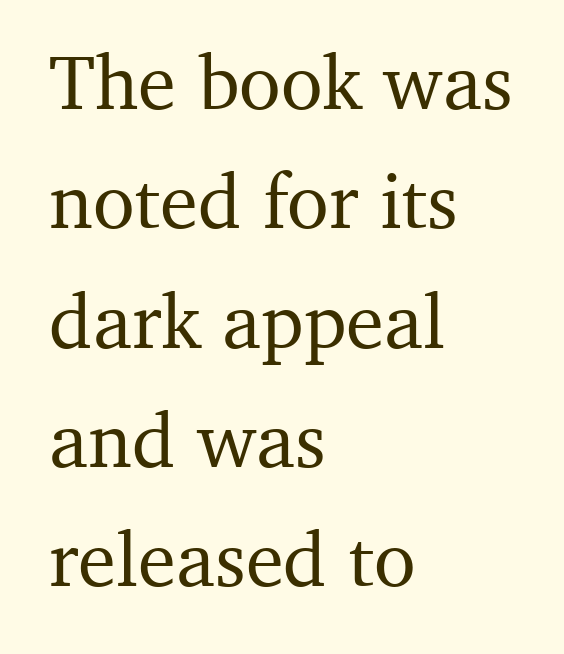
The image shows 77 px serif type, upright; set left-aligned, normal line spacing (1.55x), normal letter spacing, not underlined; medium stroke contrast and a medium x-height.
